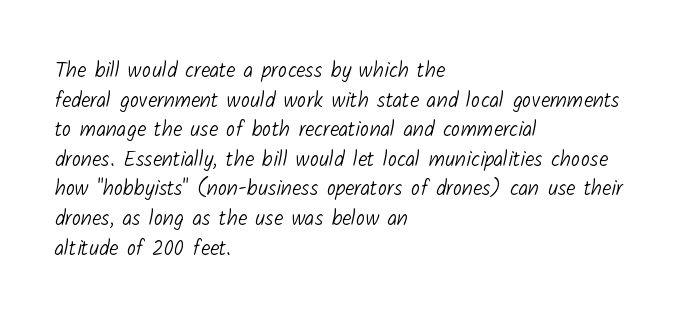
The image shows 21 px text type; set left-aligned, normal line spacing (1.41x), normal letter spacing, not underlined.
